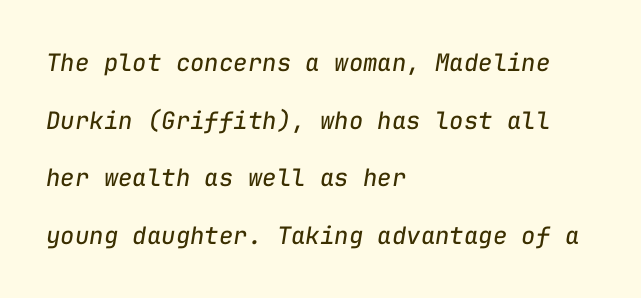
Q: Is the text bold? A: No.
Q: Is the text italic (slanted)? A: Yes, it leans right by about 9 degrees.
Q: Is the text underlined? A: No.
Q: How is the paragraph aligned? A: Left-aligned.
Q: Is the spacing between letters normal or unusually wide? A: Normal.
Q: Is the spacing between lines tight, normal or loose? A: Loose.
